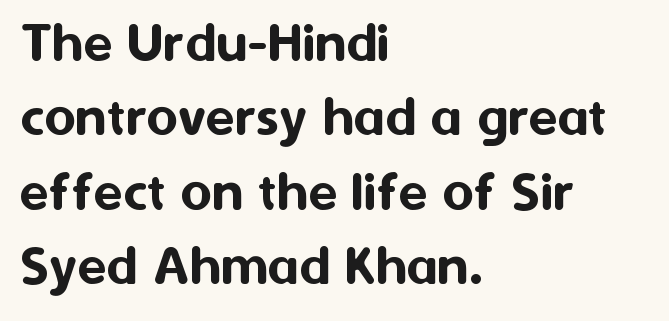
The image shows 60 px sans-serif type, upright; set left-aligned, line spacing 1.24x, normal letter spacing, not underlined; medium stroke contrast and a medium x-height.
